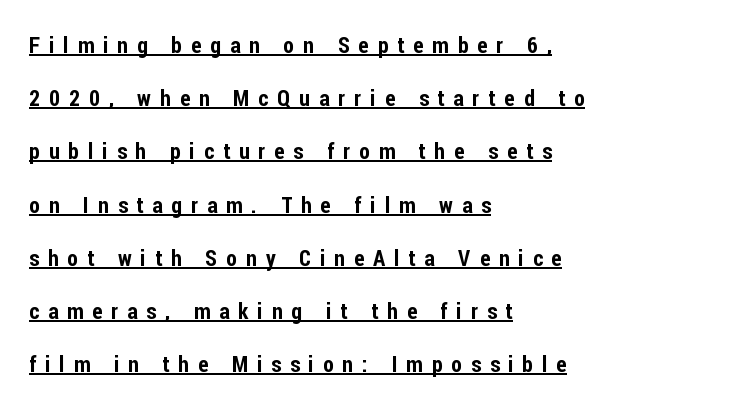
These lines are set flush left with a ragged right edge. Compared with typical body copy, the letter spacing here is much looser. Notice how a bar underscores the lettering throughout. Quick note: not italic, upright. How would I describe the line gaps? Wide and relaxed.
